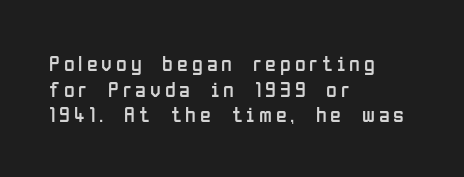
Ordinary non-slanted type is in use. The area under the type is left untouched. Line beginnings align vertically; line endings do not. Summary of weight: not heavy and not bold.
